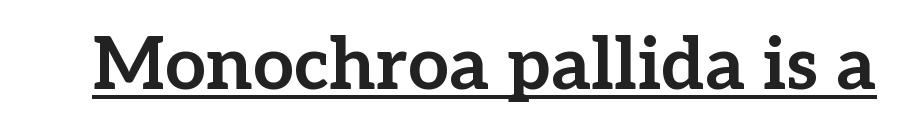
{"serif": "yes", "italic": "no", "bold": "yes", "weight": "bold", "width": "normal", "stroke_contrast": "low", "x_height": "medium", "monospaced": "no", "underline": "yes", "letter_spacing": "normal", "letter_spacing_em": 0.0, "glyph_px": 73}
